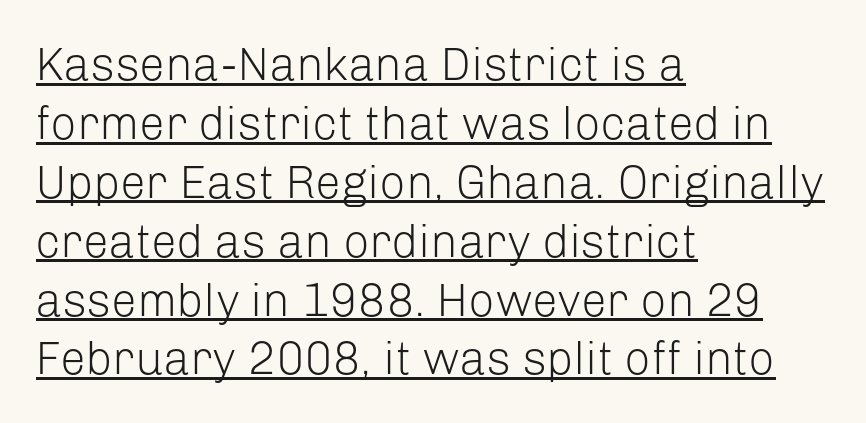
{"serif": "no", "italic": "no", "bold": "no", "weight": "light", "width": "normal", "stroke_contrast": "low", "x_height": "medium", "monospaced": "no", "underline": "yes", "align": "left", "line_spacing": "normal", "line_spacing_ratio": 1.28, "letter_spacing": "normal", "letter_spacing_em": 0.0, "glyph_px": 46}
